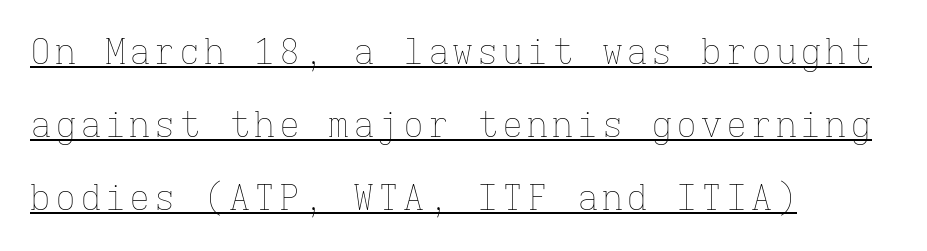
The image shows 35 px thin type, upright, monospaced; set left-aligned, loose line spacing (2.09x), underlined; low stroke contrast and a medium x-height.
